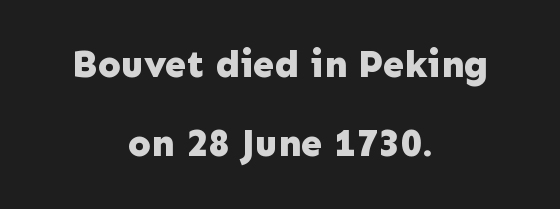
{"serif": "no", "italic": "no", "bold": "yes", "weight": "bold", "width": "normal", "stroke_contrast": "low", "x_height": "medium", "monospaced": "no", "underline": "no", "align": "center", "line_spacing": "loose", "line_spacing_ratio": 2.09, "letter_spacing": "normal", "letter_spacing_em": 0.0, "glyph_px": 38}
